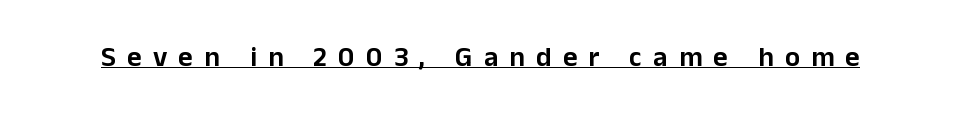
Q: Is the text italic (slanted)? A: No, it is upright.
Q: Is the typeface a serif or a sans-serif typeface? A: Sans-serif.
Q: Is the text underlined? A: Yes.
Q: Is the spacing between letters normal or unusually wide? A: Unusually wide.
Q: Width (condensed, normal, or wide)? A: Normal.
Q: Stroke contrast? A: Low.
Q: x-height? A: Medium.
Q: Monospaced? A: No.
